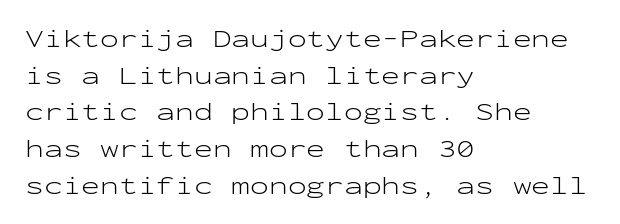
Q: Is the text bold? A: No.
Q: Is the text italic (slanted)? A: No, it is upright.
Q: Is the text underlined? A: No.
Q: How is the paragraph aligned? A: Left-aligned.
Q: Is the spacing between letters normal or unusually wide? A: Normal.
Q: Is the spacing between lines tight, normal or loose? A: Normal.
